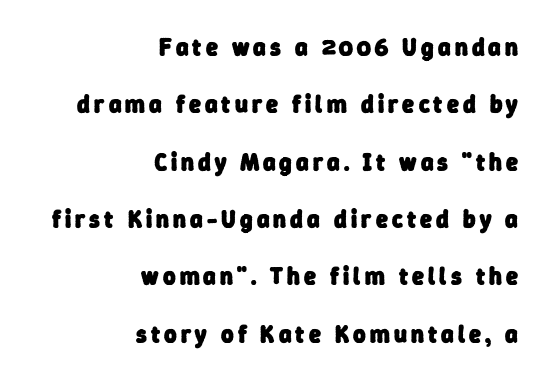
The image shows 24 px bold type; set right-aligned, loose line spacing (2.39x), not underlined.
